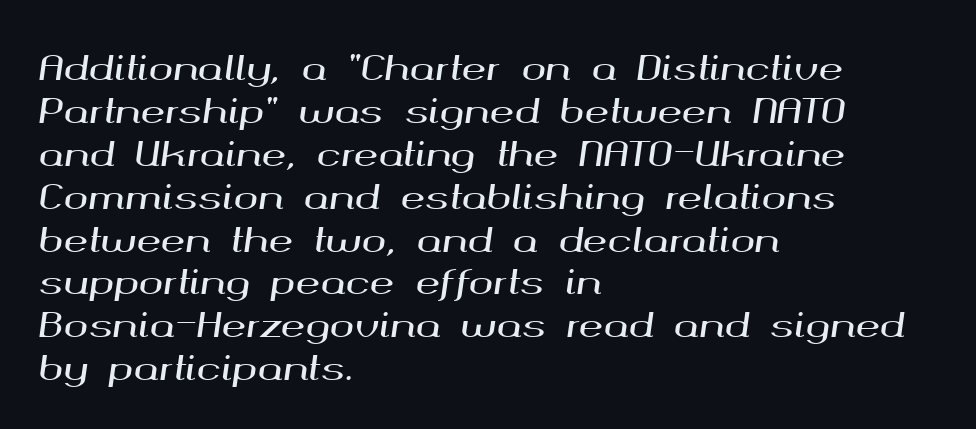
Q: Is the text italic (slanted)? A: Yes, it leans right by about 8 degrees.
Q: Is the text underlined? A: No.
Q: How is the paragraph aligned? A: Left-aligned.
Q: Is the spacing between letters normal or unusually wide? A: Normal.
Q: Is the spacing between lines tight, normal or loose? A: Normal.
Q: Width (condensed, normal, or wide)? A: Wide.
Q: Stroke contrast? A: Medium.
Q: x-height? A: Medium.
Q: Monospaced? A: No.
